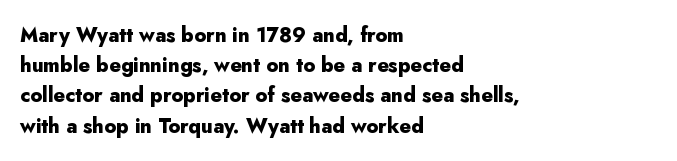
{"italic": "no", "bold": "yes", "underline": "no", "align": "left", "line_spacing": "normal", "line_spacing_ratio": 1.51, "letter_spacing": "normal", "letter_spacing_em": 0.0, "glyph_px": 20}
